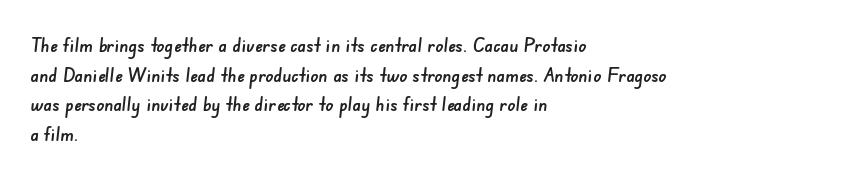
The image shows 20 px text type; set left-aligned, normal line spacing (1.48x), normal letter spacing, not underlined.
